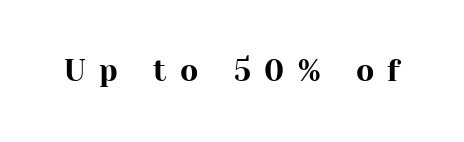
The image shows 30 px serif type, upright; set unusually wide letter spacing (+0.45 em), not underlined; high stroke contrast and a medium x-height.
